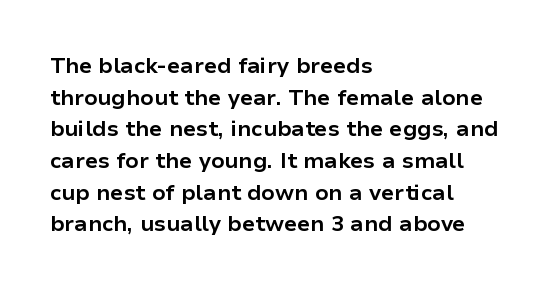
{"italic": "no", "bold": "yes", "underline": "no", "align": "left", "line_spacing": "normal", "line_spacing_ratio": 1.44, "letter_spacing": "normal", "letter_spacing_em": 0.0, "glyph_px": 22}
